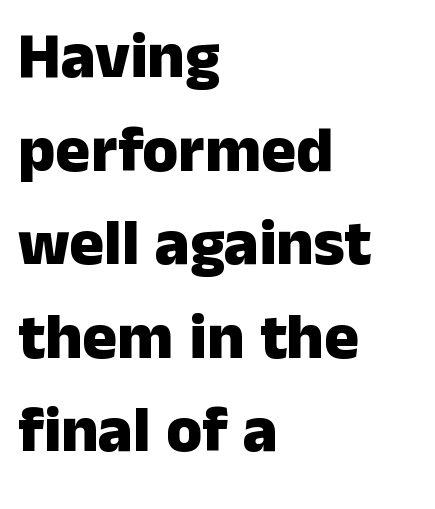
The image shows 65 px heavy sans-serif type, upright; set left-aligned, normal line spacing (1.44x), normal letter spacing, not underlined; low stroke contrast and a medium x-height.
